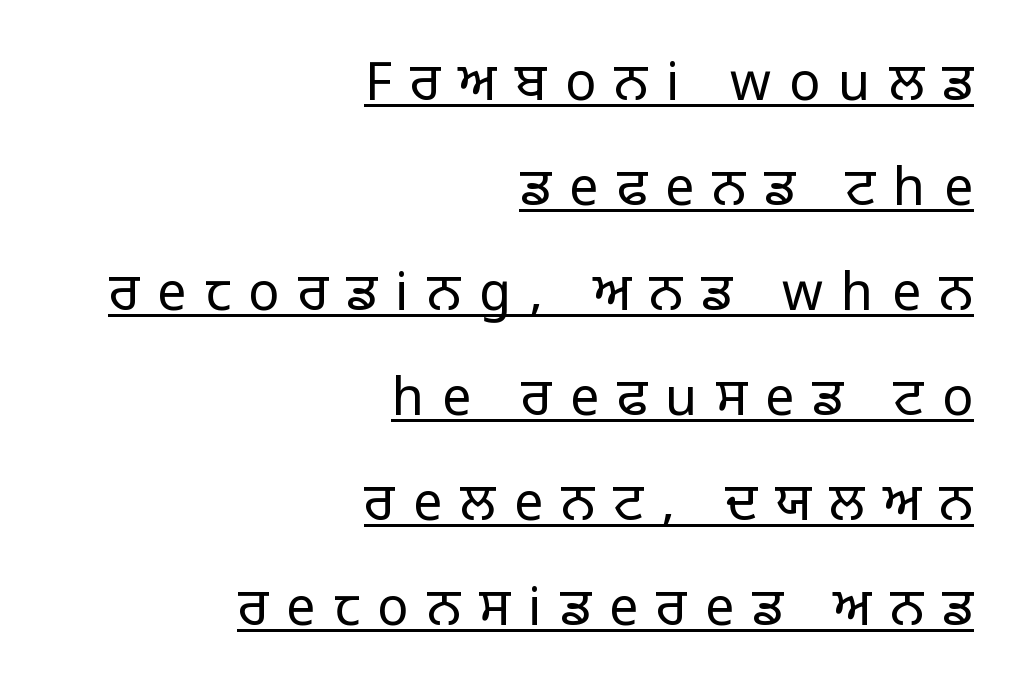
{"serif": "no", "italic": "no", "bold": "no", "weight": "light", "width": "normal", "stroke_contrast": "low", "x_height": "large", "monospaced": "no", "underline": "yes", "align": "right", "line_spacing": "loose", "line_spacing_ratio": 2.02, "letter_spacing": "wide", "letter_spacing_em": 0.35, "glyph_px": 52}
